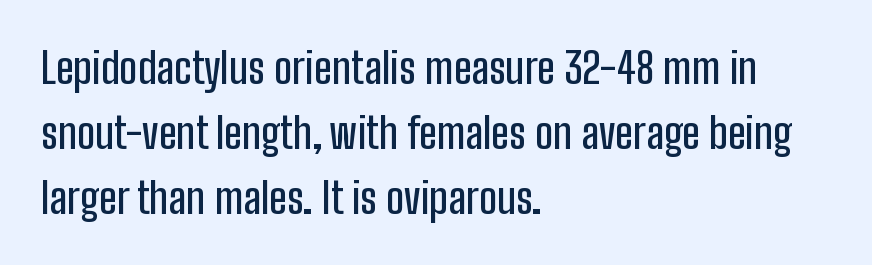
{"serif": "no", "italic": "no", "width": "condensed", "stroke_contrast": "low", "x_height": "medium", "monospaced": "no", "underline": "no", "align": "left", "line_spacing": "normal", "line_spacing_ratio": 1.51, "letter_spacing": "normal", "letter_spacing_em": 0.0, "glyph_px": 43}
